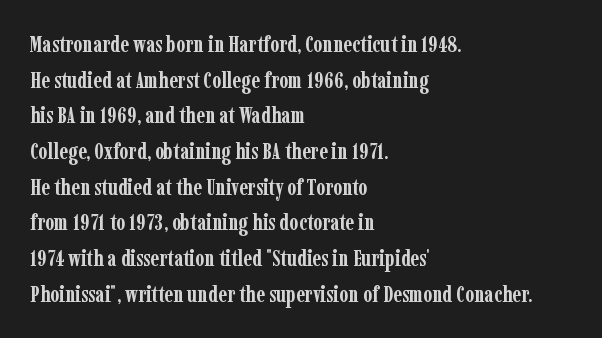
Q: Is the text bold? A: Yes.
Q: Is the text italic (slanted)? A: No, it is upright.
Q: Is the text underlined? A: No.
Q: How is the paragraph aligned? A: Left-aligned.
Q: Is the spacing between letters normal or unusually wide? A: Normal.
Q: Is the spacing between lines tight, normal or loose? A: Normal.
